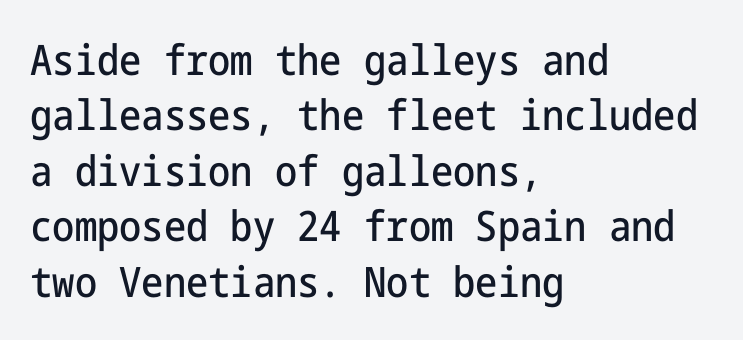
The vertical gap from one line to the next is medium. The characters display no serif detailing; their extremities are plain. The rendering anchors every line to the left-hand side. Vertical strokes here are truly vertical.
